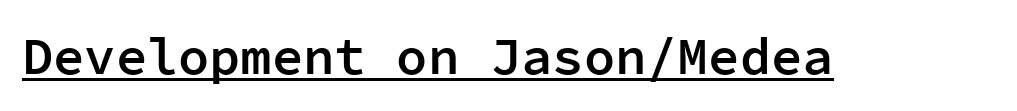
Q: Is the text bold? A: Semi-bold.
Q: Is the text italic (slanted)? A: No, it is upright.
Q: Is the typeface a serif or a sans-serif typeface? A: Sans-serif.
Q: Is the text underlined? A: Yes.
Q: Is the spacing between letters normal or unusually wide? A: Normal.
Q: Width (condensed, normal, or wide)? A: Normal.
Q: Stroke contrast? A: Low.
Q: x-height? A: Medium.
Q: Monospaced? A: Yes.
